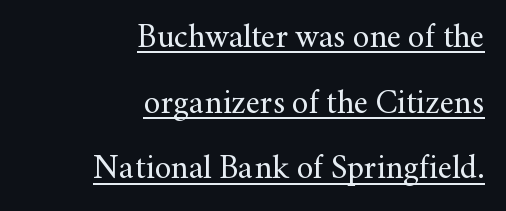
The image shows 33 px regular-weight serif type, upright; set right-aligned, loose line spacing (1.99x), normal letter spacing, underlined; medium stroke contrast and a small x-height.
